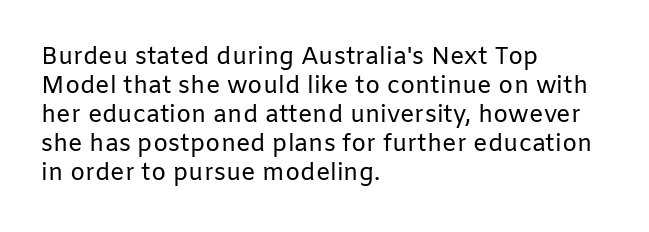
The image shows 24 px text type, upright; set left-aligned, line spacing 1.21x, normal letter spacing, not underlined.
